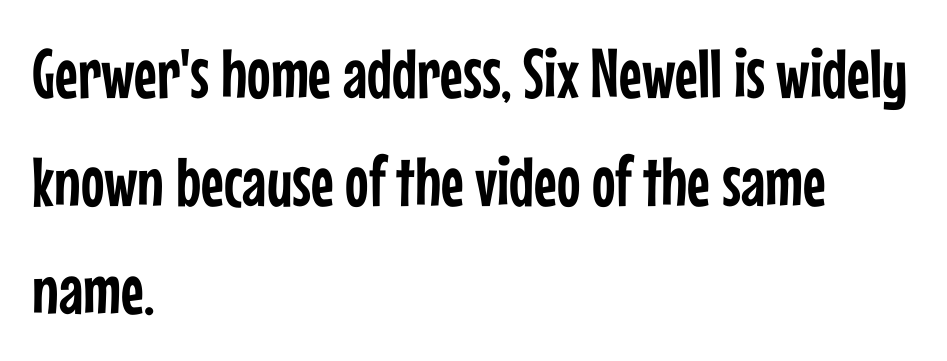
Q: Is the text italic (slanted)? A: No, it is upright.
Q: Is the typeface a serif or a sans-serif typeface? A: Sans-serif.
Q: Is the text underlined? A: No.
Q: How is the paragraph aligned? A: Left-aligned.
Q: Is the spacing between letters normal or unusually wide? A: Normal.
Q: Is the spacing between lines tight, normal or loose? A: Normal.
Q: Width (condensed, normal, or wide)? A: Condensed.
Q: Stroke contrast? A: Low.
Q: x-height? A: Medium.
Q: Monospaced? A: No.
